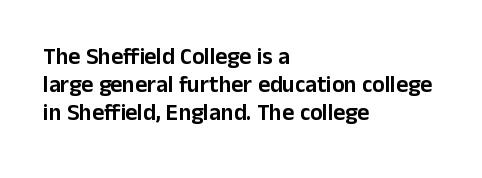
The image shows 23 px text type, upright; set left-aligned, line spacing 1.22x, normal letter spacing, not underlined.
